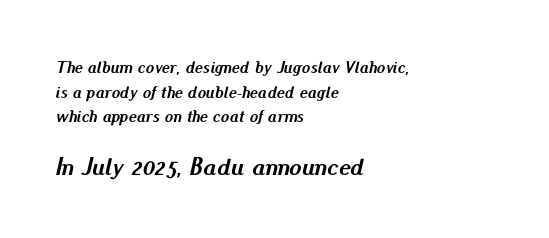
Caption: upper text group reduced, lower text group enlarged. The font is running at its bold setting. Observe the ordinary spacing: letters are neighbours, not strangers. Where is the straight margin? On the left. Observe the lean: these are italic letterforms.
